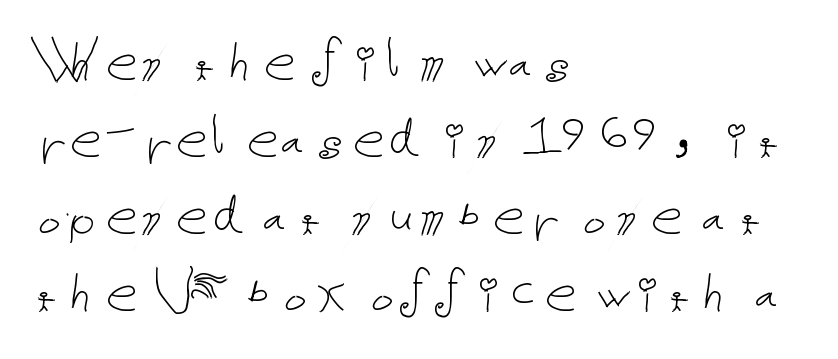
The image shows 63 px thin type, upright; set left-aligned, line spacing 1.22x, normal letter spacing, not underlined; low stroke contrast and a medium x-height.
